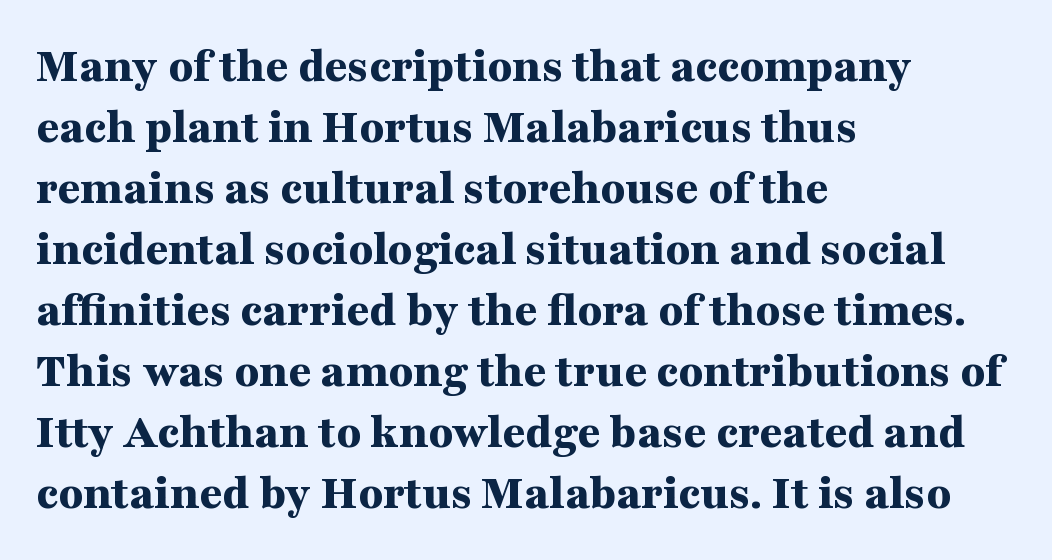
{"serif": "yes", "italic": "no", "bold": "yes", "weight": "bold", "width": "wide", "stroke_contrast": "medium", "x_height": "medium", "monospaced": "no", "underline": "no", "align": "left", "line_spacing_ratio": 1.22, "letter_spacing": "normal", "letter_spacing_em": 0.0, "glyph_px": 50}
